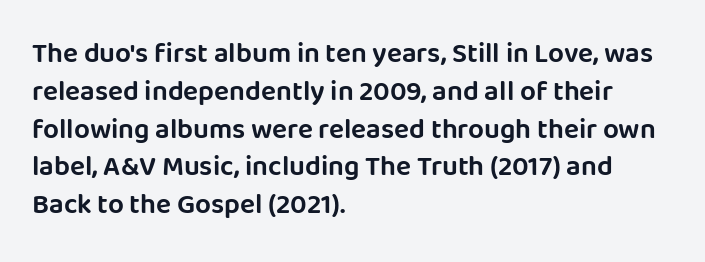
The image shows 28 px sans-serif type, upright; set left-aligned, normal line spacing (1.35x), normal letter spacing, not underlined; low stroke contrast and a large x-height.
